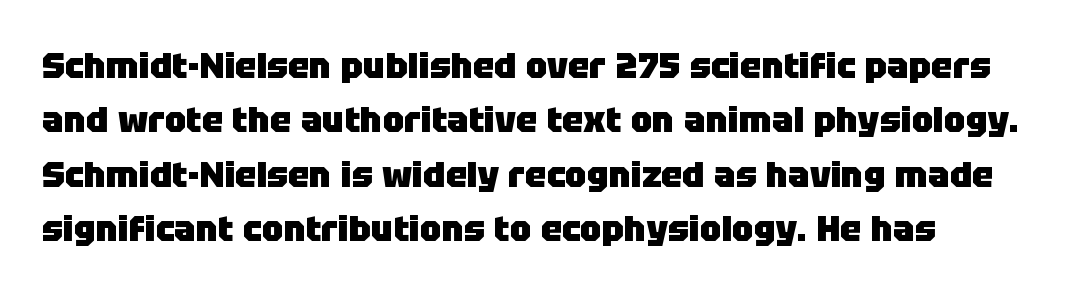
The image shows 36 px heavy sans-serif type, upright; set normal line spacing (1.51x), normal letter spacing, not underlined; low stroke contrast and a large x-height.
